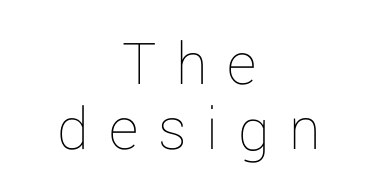
{"italic": "no", "bold": "no", "weight": "thin", "width": "normal", "stroke_contrast": "low", "x_height": "medium", "monospaced": "no", "underline": "no", "align": "center", "line_spacing": "tight", "line_spacing_ratio": 1.01, "letter_spacing": "wide", "letter_spacing_em": 0.31, "glyph_px": 64}
